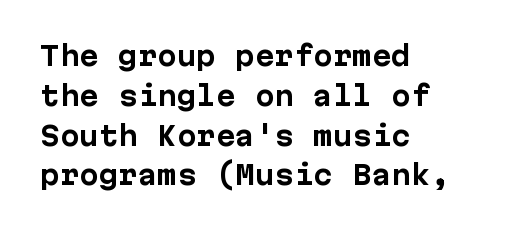
Plenty of ink on the page — the face is bold. Vertical spacing — default. Descenders hang freely into open space. All the whitespace from short lines collects on the right. This rendering leaves character spacing at its baseline value. Do the letters lean? They stand straight.
